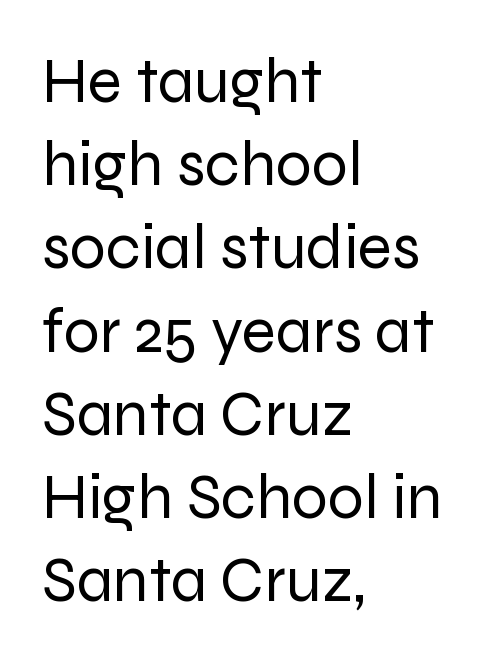
{"serif": "no", "italic": "no", "bold": "no", "weight": "regular", "width": "normal", "stroke_contrast": "low", "x_height": "medium", "monospaced": "no", "underline": "no", "align": "left", "line_spacing": "normal", "line_spacing_ratio": 1.3, "letter_spacing": "normal", "letter_spacing_em": 0.0, "glyph_px": 64}
